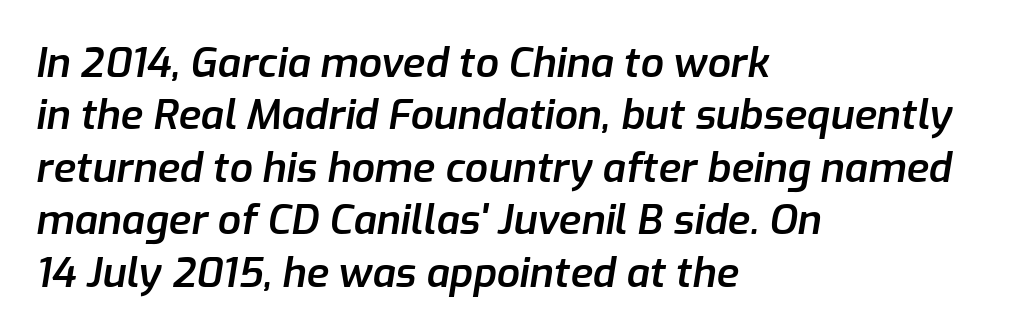
{"italic": "yes", "lean": "right", "slant_degrees": 9, "bold": "semi", "weight": "semibold", "width": "normal", "stroke_contrast": "low", "x_height": "medium", "monospaced": "no", "underline": "no", "align": "left", "line_spacing": "normal", "line_spacing_ratio": 1.28, "letter_spacing": "normal", "letter_spacing_em": 0.0, "glyph_px": 41}
